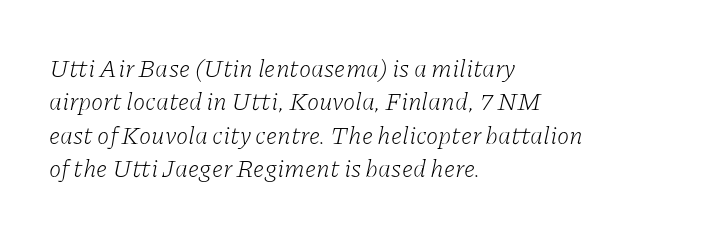
Q: Is the text bold? A: No.
Q: Is the text italic (slanted)? A: Yes, it leans right by about 11 degrees.
Q: Is the text underlined? A: No.
Q: How is the paragraph aligned? A: Left-aligned.
Q: Is the spacing between letters normal or unusually wide? A: Normal.
Q: Is the spacing between lines tight, normal or loose? A: Normal.
